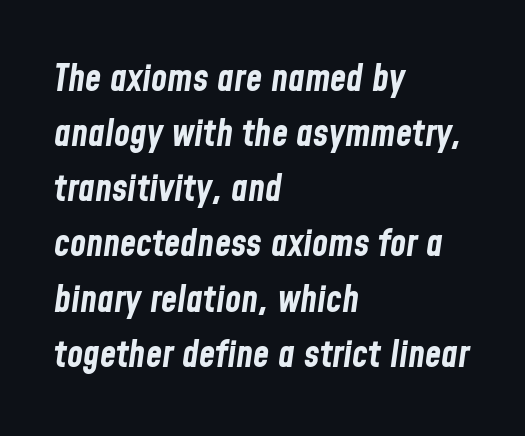
The baseline area is clear. The letterforms sit shoulder to shoulder at normal distance. Short and long lines alike share a common starting point at left. What weight is shown? A full bold with thick strokes. The rows are spaced the way most documents space them. The face used here is proportionally spaced, like ordinary book or web type.
